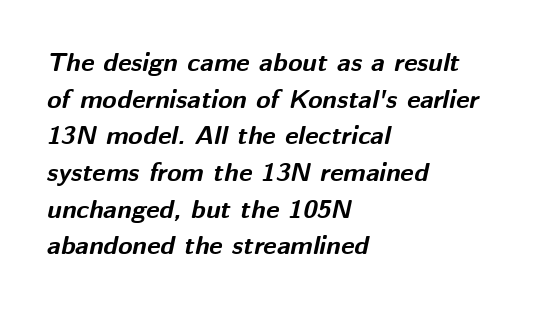
The image shows 26 px bold type, italic (leaning right); set left-aligned, normal line spacing (1.41x), normal letter spacing, not underlined.
